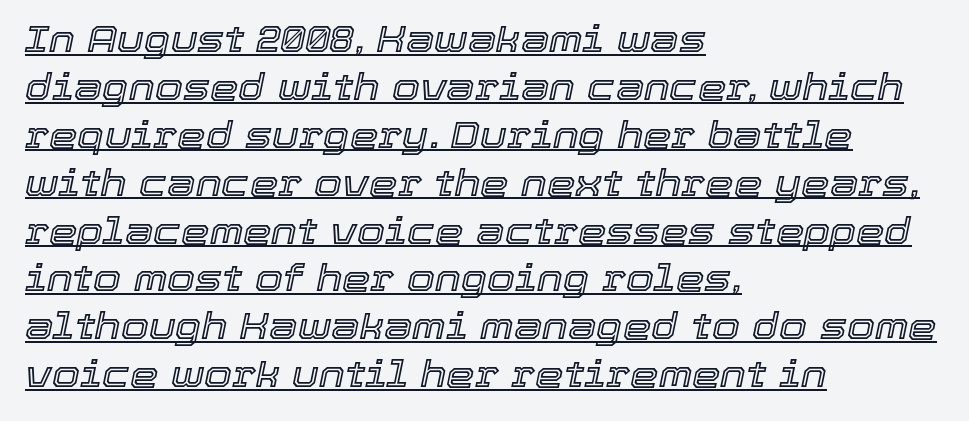
The ragged edge is on the right, which tells us the setting is flush left. Slanted lettering throughout. This sample has the flowing, uneven cadence of proportional lettering. A typesetter would call this zero additional tracking. How would I describe the line gaps? Plain and ordinary.
